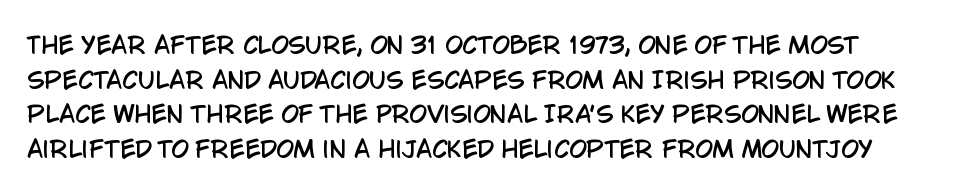
Students, observe: this is what conventionally led text looks like. Has an underline been added? It has not. Words appear dense and cohesive because spacing is normal. If you drew a ruler down the left edge, every line would touch it.
